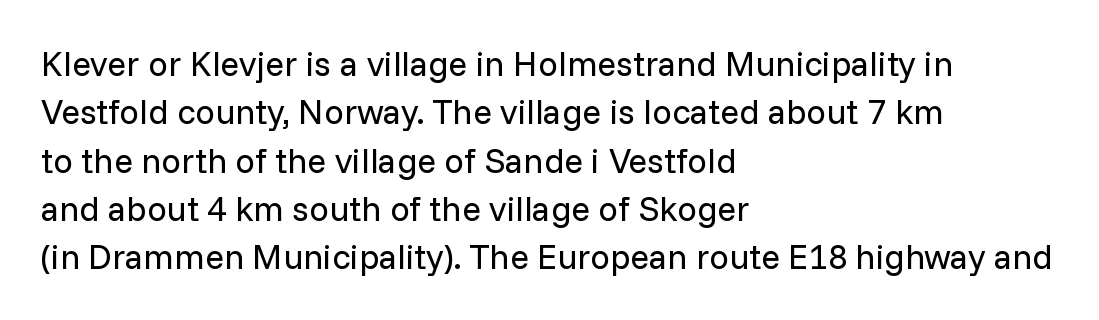
{"serif": "no", "italic": "no", "bold": "no", "weight": "regular", "width": "normal", "stroke_contrast": "low", "x_height": "medium", "monospaced": "no", "underline": "no", "align": "left", "line_spacing": "normal", "line_spacing_ratio": 1.38, "letter_spacing": "normal", "letter_spacing_em": 0.0, "glyph_px": 35}
